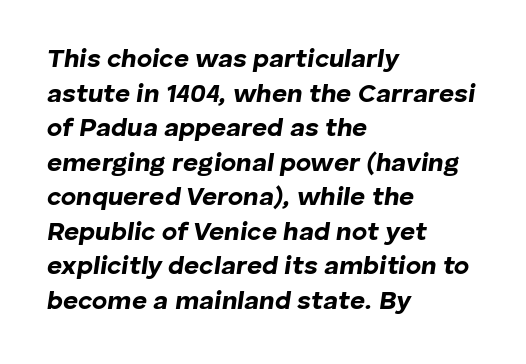
The vertical gap from one line to the next is medium. The string is rendered with underlining switched off. Words appear dense and cohesive because spacing is normal. The glyphs have the mass of a bold cut. The typesetter chose a ragged-right arrangement here. The letters are slanted; this is an italic face.
